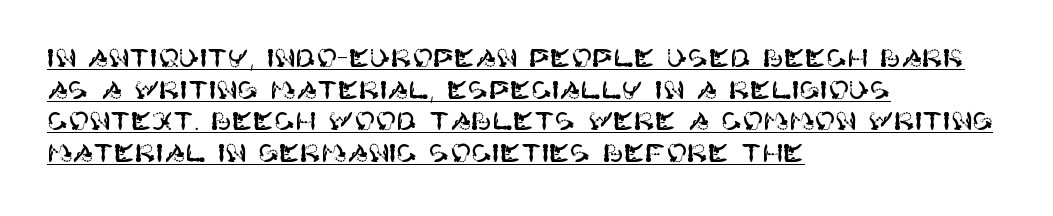
Horizontal bands of white between lines are of average thickness. Does the lettering tilt? It doesn't — this is upright. Caption: standard tracking, unaltered. The typesetter chose a ragged-right arrangement here. The rendering uses the underline text-decoration.
